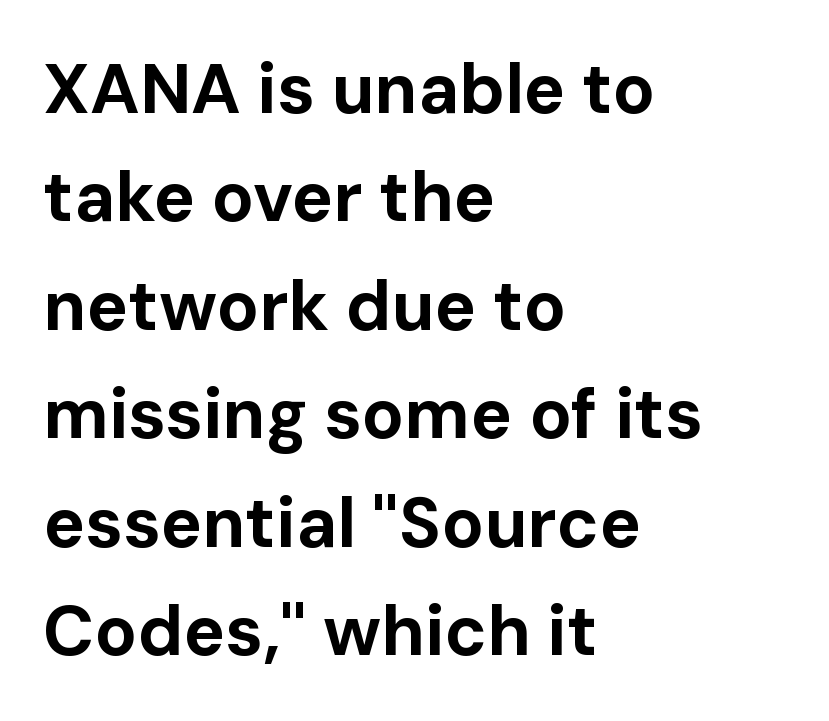
Regarding serifs, this sample does without them. Emphasis by weight is at full strength: bold. Rule under the text: the space is simply empty. Do the characters align in a grid? No, the font is proportional. The rendering uses a moderate line-height, typical for paragraphs. Every stem runs plumb, perpendicular to the baseline.
